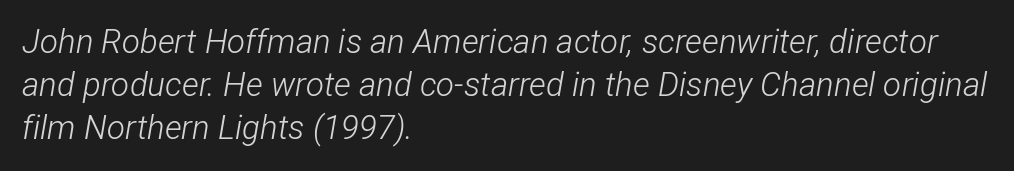
{"italic": "yes", "lean": "right", "slant_degrees": 12, "bold": "no", "weight": "light", "width": "condensed", "stroke_contrast": "low", "x_height": "medium", "monospaced": "no", "underline": "no", "align": "left", "line_spacing": "normal", "line_spacing_ratio": 1.31, "letter_spacing": "normal", "letter_spacing_em": 0.0, "glyph_px": 33}
